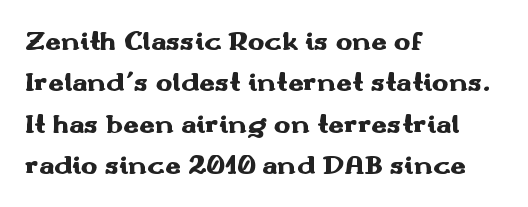
{"serif": "no", "italic": "no", "bold": "yes", "weight": "heavy", "width": "wide", "stroke_contrast": "medium", "x_height": "small", "monospaced": "no", "underline": "no", "align": "left", "line_spacing": "normal", "line_spacing_ratio": 1.48, "letter_spacing": "normal", "letter_spacing_em": 0.0, "glyph_px": 28}
